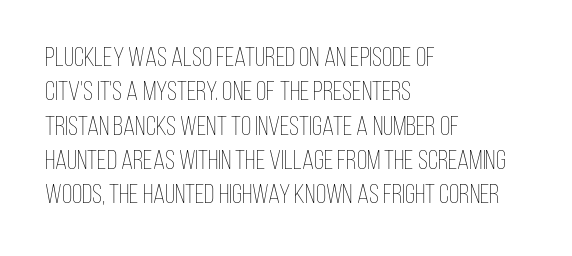
The letterforms sit at book weight or below. Honestly, the letter spacing is just normal — you wouldn't notice it. The type sits square on the baseline with zero lean. Unmarked baselines from the first word to the last. The text block is weighted toward the left margin, trailing off unevenly rightward. The designer left line spacing at the default.
